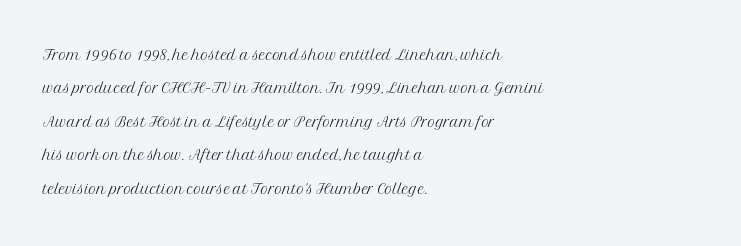
How would I describe the line gaps? Plain and ordinary. Weight: in the light-to-regular range. The type is set solid horizontally, with unmodified tracking. The lines are quadded left.
